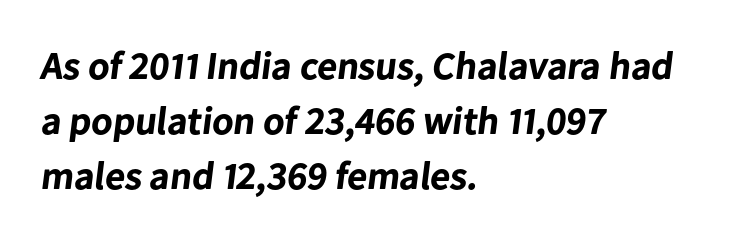
{"serif": "no", "bold": "yes", "weight": "bold", "width": "normal", "stroke_contrast": "low", "x_height": "medium", "monospaced": "no", "underline": "no", "align": "left", "line_spacing": "normal", "line_spacing_ratio": 1.41, "letter_spacing": "normal", "letter_spacing_em": 0.0, "glyph_px": 39}
